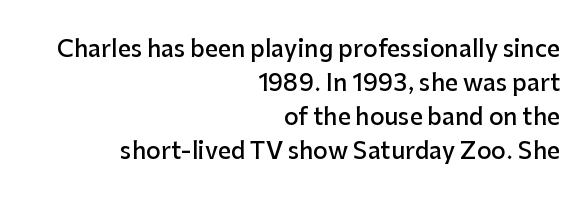
The image shows 23 px text type, upright; set right-aligned, normal line spacing (1.48x), normal letter spacing, not underlined.
